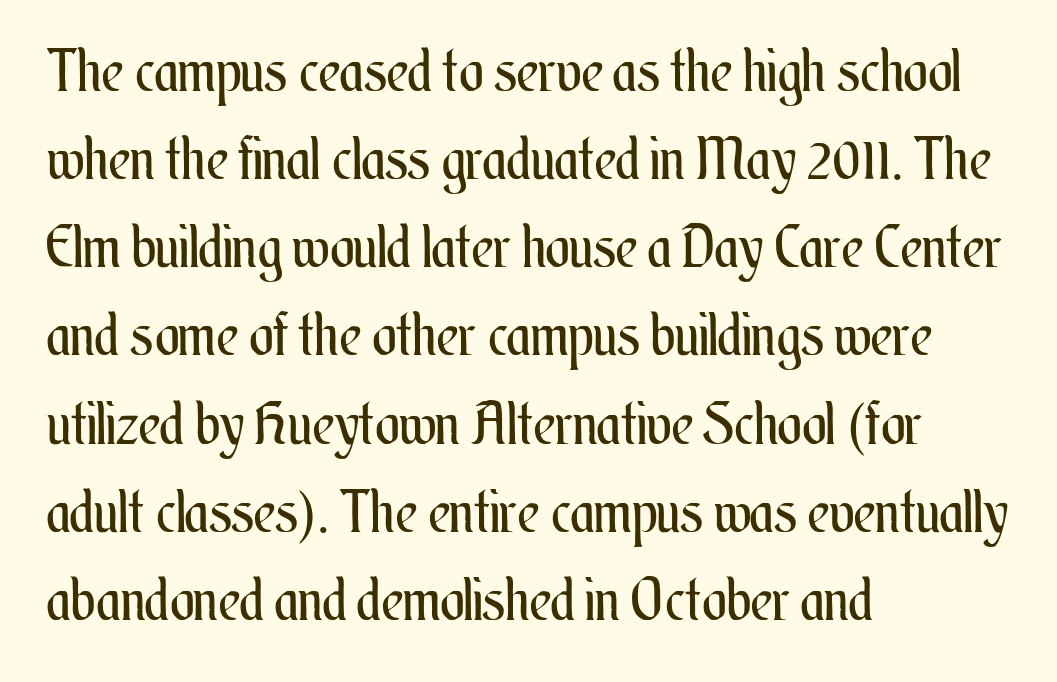
Q: Is the text bold? A: No.
Q: Is the text italic (slanted)? A: No, it is upright.
Q: Is the text underlined? A: No.
Q: How is the paragraph aligned? A: Left-aligned.
Q: Is the spacing between letters normal or unusually wide? A: Normal.
Q: Is the spacing between lines tight, normal or loose? A: Normal.
Q: Width (condensed, normal, or wide)? A: Condensed.
Q: Stroke contrast? A: Medium.
Q: x-height? A: Small.
Q: Monospaced? A: No.
